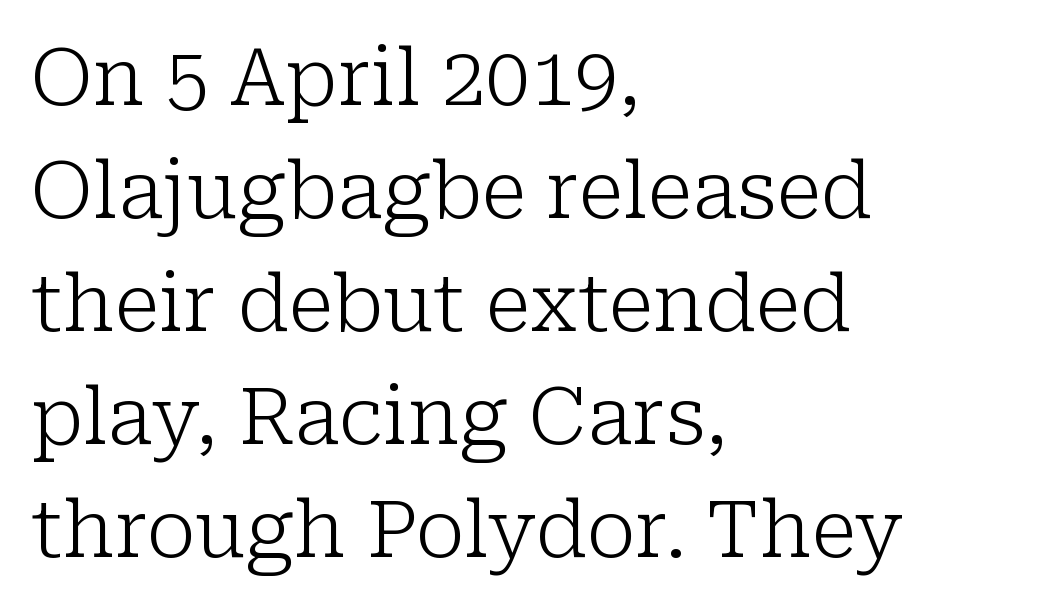
Inter-character spacing is left at the font's built-in metrics. A normal amount of white space separates one row of letters from the next. Think of a printed novel: that variable character pitch is what you see here. This reads as an unemphasized weight, regular at the heaviest. Unlike italic type, these characters show no tilt at all. Each row of text sits above clean, open space.
